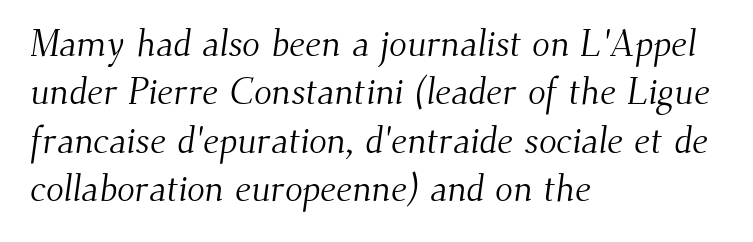
{"serif": "yes", "bold": "no", "weight": "light", "width": "normal", "stroke_contrast": "medium", "x_height": "small", "monospaced": "no", "underline": "no", "align": "left", "line_spacing": "normal", "line_spacing_ratio": 1.31, "letter_spacing": "normal", "letter_spacing_em": 0.0, "glyph_px": 37}
